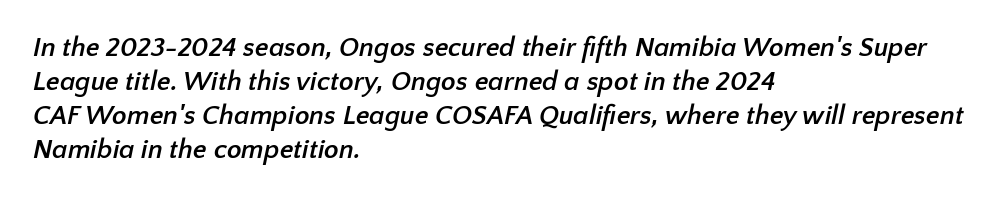
Q: Is the text bold? A: Yes.
Q: Is the text underlined? A: No.
Q: How is the paragraph aligned? A: Left-aligned.
Q: Is the spacing between letters normal or unusually wide? A: Normal.
Q: Is the spacing between lines tight, normal or loose? A: Normal.
